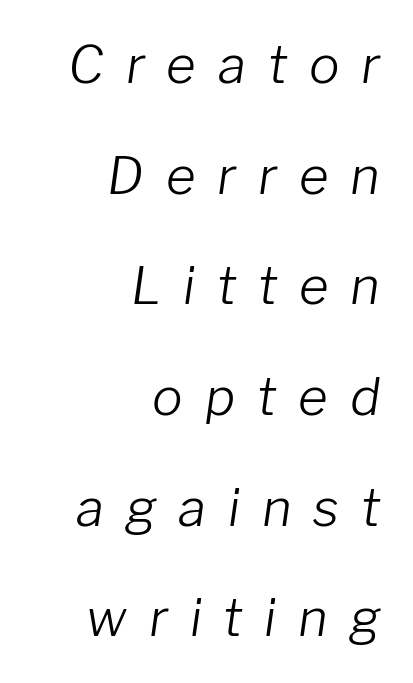
{"italic": "yes", "lean": "right", "slant_degrees": 8, "bold": "no", "weight": "light", "width": "normal", "stroke_contrast": "low", "x_height": "medium", "monospaced": "no", "underline": "no", "align": "right", "line_spacing": "loose", "line_spacing_ratio": 2.17, "letter_spacing": "wide", "letter_spacing_em": 0.43, "glyph_px": 51}
